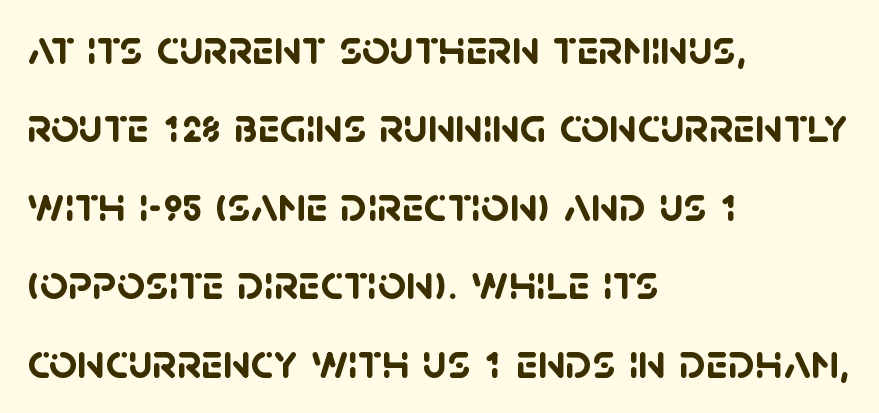
The block of text has a typical density, with ordinary space between rows. Casual observation: everything's shoved over to the left. Letter spacing: default. Strokes here are thick enough to call this a true bold. The rendering uses natural spacing where letterforms have individual widths. The area under the type is left untouched.
